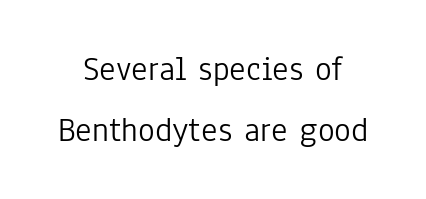
{"serif": "no", "italic": "no", "bold": "no", "weight": "light", "width": "condensed", "stroke_contrast": "low", "x_height": "medium", "monospaced": "no", "underline": "no", "line_spacing_ratio": 1.73, "letter_spacing": "normal", "letter_spacing_em": 0.0, "glyph_px": 35}
